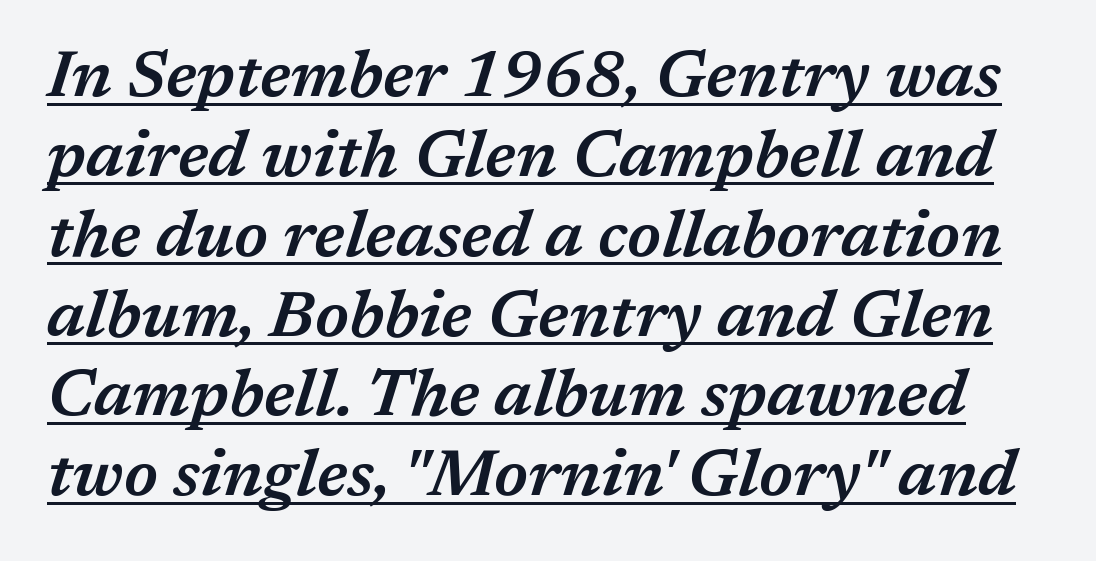
{"italic": "yes", "lean": "right", "slant_degrees": 17, "bold": "semi", "weight": "semibold", "width": "normal", "stroke_contrast": "medium", "x_height": "medium", "monospaced": "no", "underline": "yes", "line_spacing_ratio": 1.21, "letter_spacing": "normal", "letter_spacing_em": 0.0, "glyph_px": 66}
